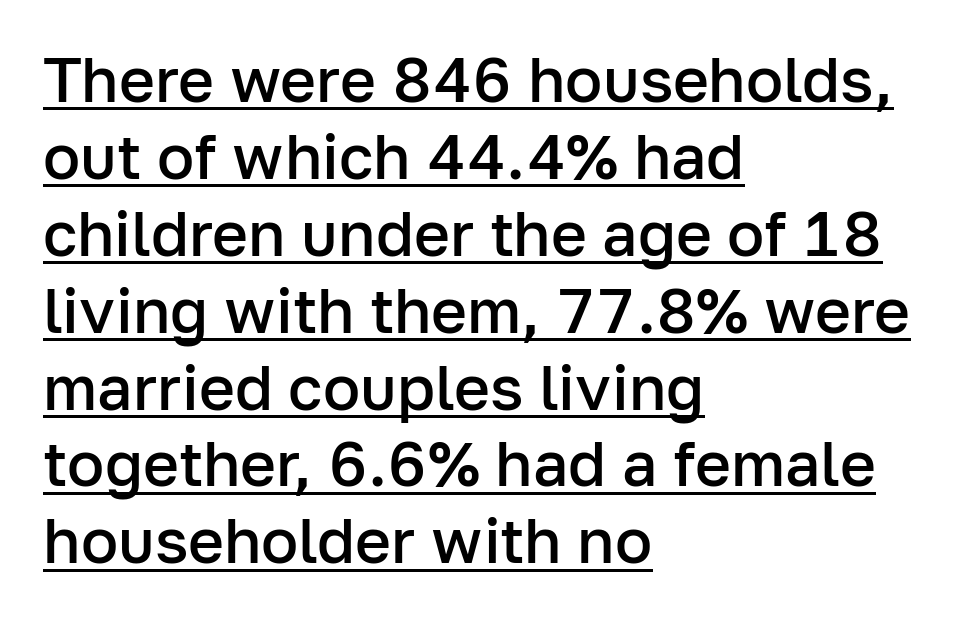
{"serif": "no", "italic": "no", "bold": "semi", "weight": "semibold", "width": "normal", "stroke_contrast": "low", "x_height": "medium", "monospaced": "no", "underline": "yes", "align": "left", "line_spacing_ratio": 1.24, "letter_spacing": "normal", "letter_spacing_em": 0.0, "glyph_px": 62}
